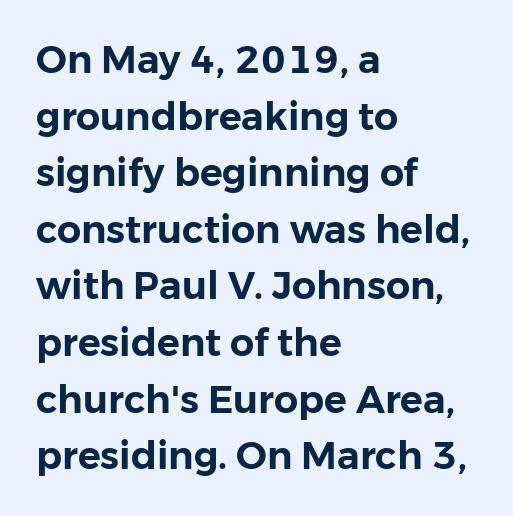
Inter-character spacing is left at the font's built-in metrics. The designer went with a sans here, leaving each stem footless. Is the block centered? No — it sits flush against the left margin. Italic: no, the glyphs are upright roman.
